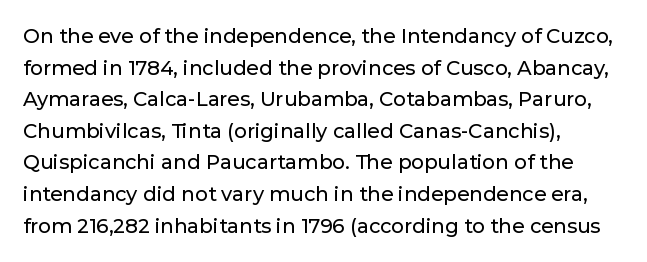
The image shows 20 px text type, upright; set left-aligned, normal line spacing (1.58x), normal letter spacing, not underlined.
